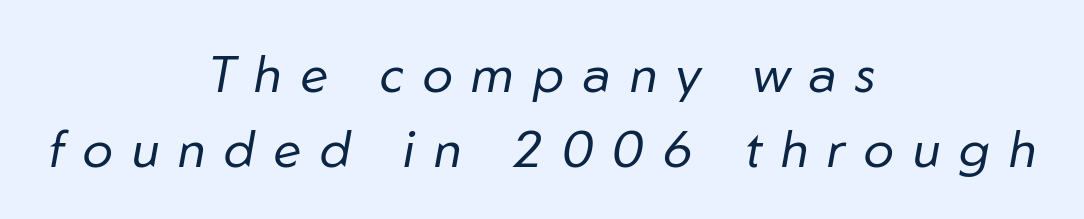
The image shows 51 px regular-weight type, italic (leaning right); set centered, normal line spacing (1.47x), unusually wide letter spacing (+0.37 em), not underlined; low stroke contrast and a medium x-height.
